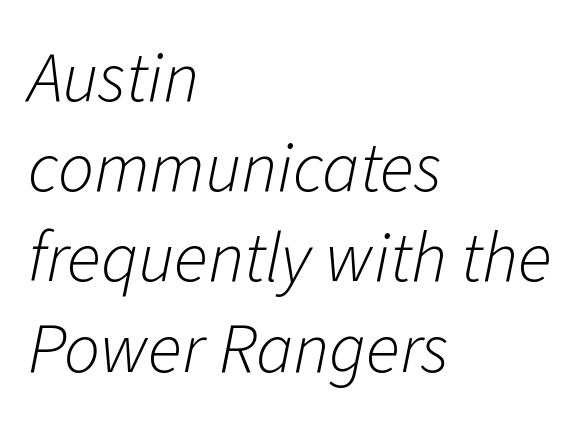
Honestly, the letter spacing is just normal — you wouldn't notice it. Normally led — the rows are evenly, conventionally spaced. Notice how the stems are inclined rather than vertical — that's the hallmark of italics. No heavy texture on the line: the type isn't bold.
